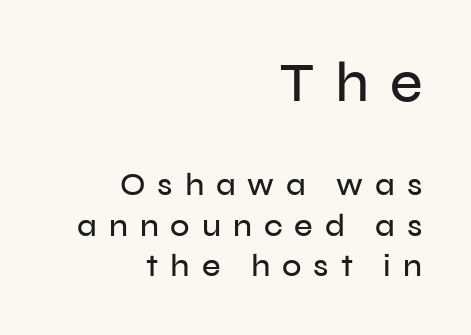
The font family rendered here belongs to the sans-serif group. Each letter keeps its own natural width here, so spacing adapts to shape. Interline gaps are of average width in this sample. The face used here appears at its bigger size in the upper chunk.
